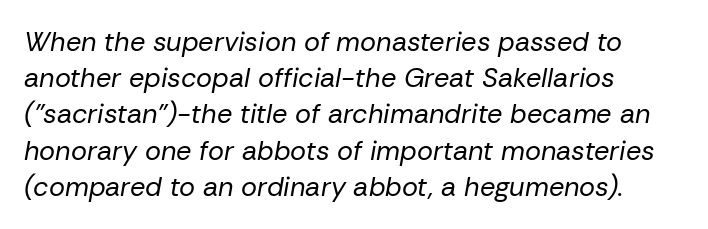
Q: Is the text bold? A: No.
Q: Is the text italic (slanted)? A: Yes, it leans right by about 10 degrees.
Q: Is the text underlined? A: No.
Q: How is the paragraph aligned? A: Left-aligned.
Q: Is the spacing between letters normal or unusually wide? A: Normal.
Q: Is the spacing between lines tight, normal or loose? A: Normal.
